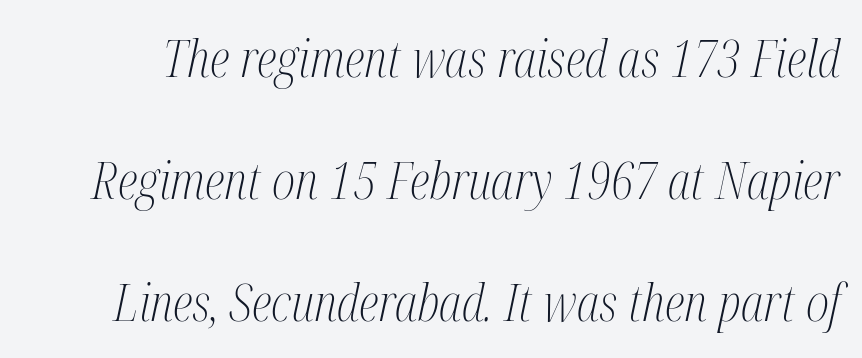
Q: Is the text bold? A: No.
Q: Is the text italic (slanted)? A: Yes, it leans right by about 12 degrees.
Q: Is the typeface a serif or a sans-serif typeface? A: Serif.
Q: Is the text underlined? A: No.
Q: Is the spacing between letters normal or unusually wide? A: Normal.
Q: Is the spacing between lines tight, normal or loose? A: Loose.
Q: Width (condensed, normal, or wide)? A: Condensed.
Q: Stroke contrast? A: Medium.
Q: x-height? A: Medium.
Q: Monospaced? A: No.
